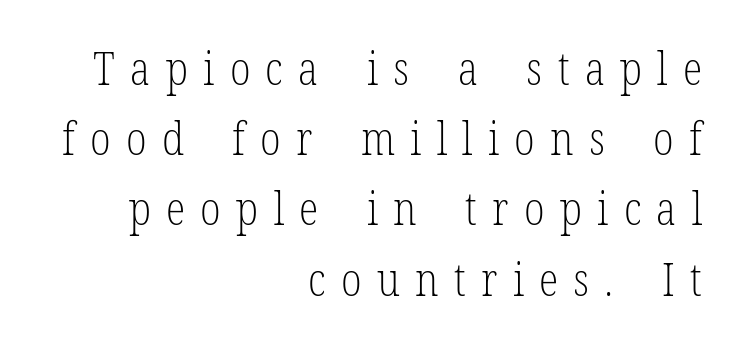
{"serif": "yes", "italic": "no", "bold": "no", "weight": "light", "width": "condensed", "stroke_contrast": "low", "x_height": "medium", "monospaced": "no", "underline": "no", "align": "right", "line_spacing": "normal", "line_spacing_ratio": 1.56, "letter_spacing": "wide", "letter_spacing_em": 0.34, "glyph_px": 45}
